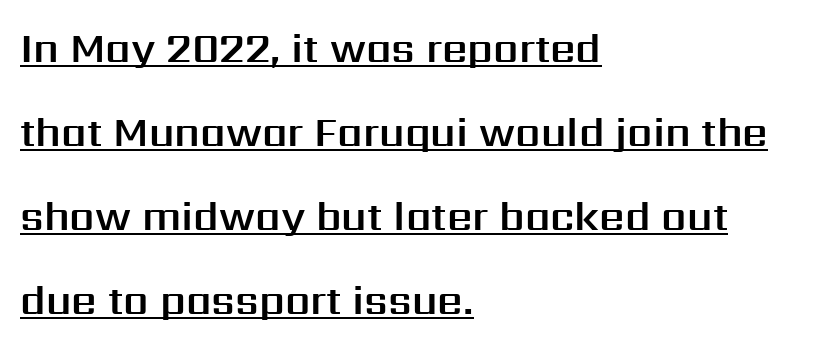
{"serif": "no", "italic": "no", "width": "normal", "stroke_contrast": "medium", "x_height": "medium", "monospaced": "no", "underline": "yes", "align": "left", "line_spacing": "loose", "line_spacing_ratio": 2.1, "letter_spacing": "normal", "letter_spacing_em": 0.0, "glyph_px": 40}
